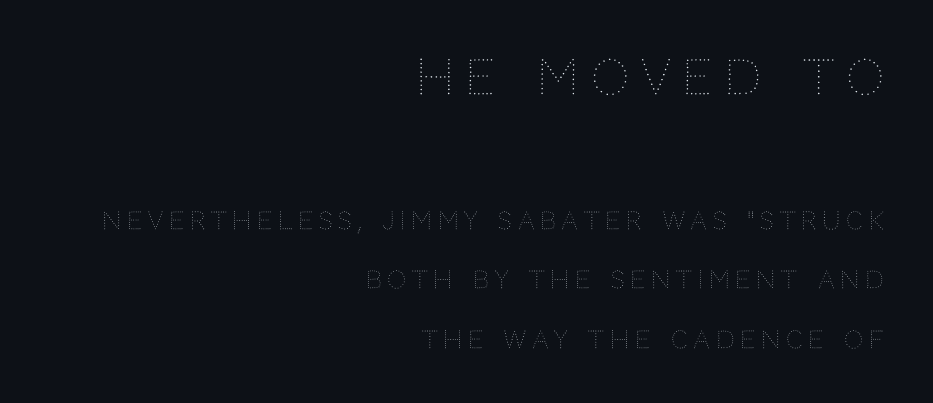
Q: Is the text bold? A: No.
Q: Is the text italic (slanted)? A: No, it is upright.
Q: Is the text underlined? A: No.
Q: How is the paragraph aligned? A: Right-aligned.
Q: Is the spacing between letters normal or unusually wide? A: Unusually wide.
Q: Is the spacing between lines tight, normal or loose? A: Loose.
Q: Which block of text is set in a larger size, the first (top) or the second (bottom)? A: The first (top) one.
Q: Width (condensed, normal, or wide)? A: Normal.
Q: Stroke contrast? A: Medium.
Q: x-height? A: Large.
Q: Monospaced? A: No.
